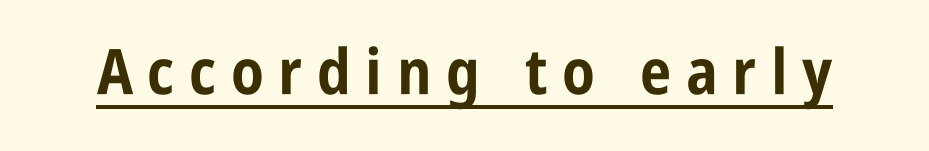
The image shows 63 px bold, condensed sans-serif type, upright; set unusually wide letter spacing (+0.23 em), underlined; low stroke contrast and a large x-height.
